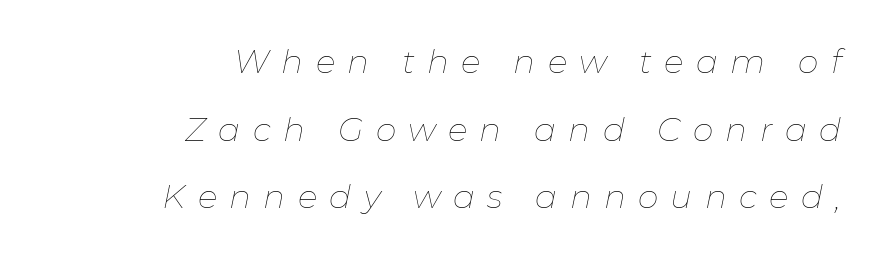
The image shows 33 px thin type, italic (leaning right); set right-aligned, loose line spacing (2.05x), unusually wide letter spacing (+0.37 em), not underlined; low stroke contrast and a medium x-height.
